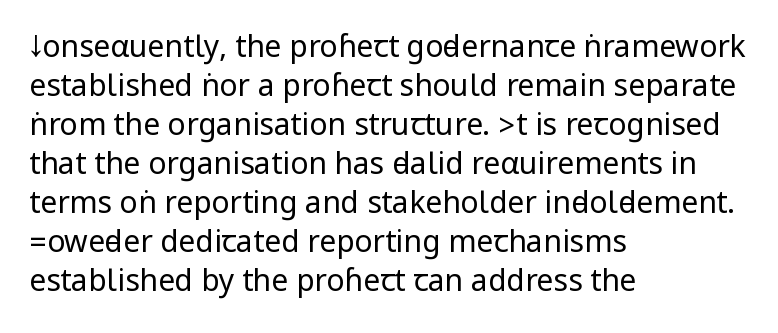
{"serif": "no", "italic": "no", "bold": "no", "weight": "regular", "width": "condensed", "stroke_contrast": "low", "underline": "no", "align": "left", "line_spacing": "normal", "line_spacing_ratio": 1.3, "letter_spacing": "normal", "letter_spacing_em": 0.0, "glyph_px": 30}
